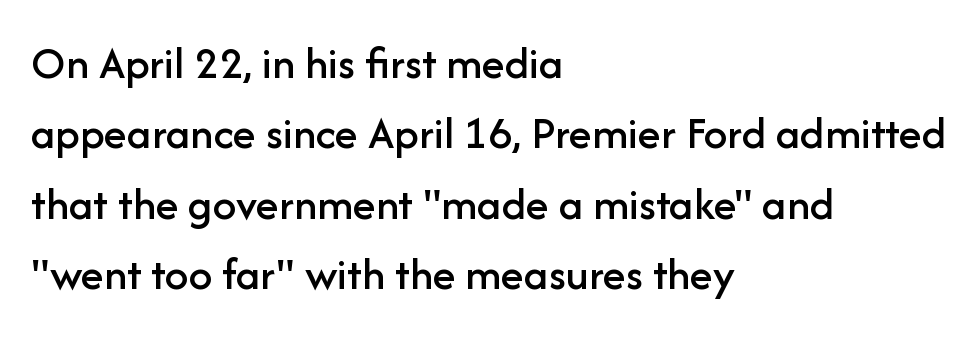
The image shows 47 px sans-serif type, upright; set left-aligned, normal line spacing (1.5x), normal letter spacing, not underlined; low stroke contrast and a medium x-height.
